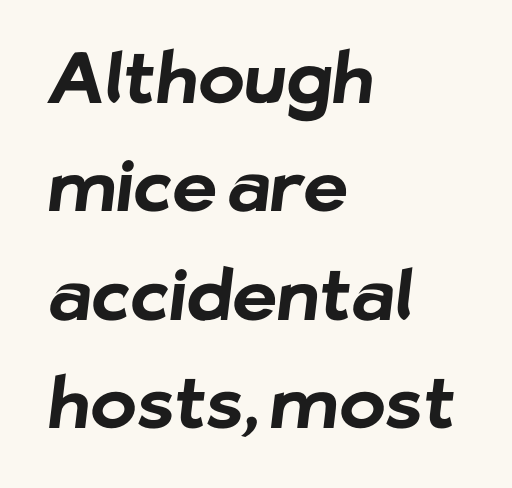
{"serif": "no", "bold": "yes", "weight": "bold", "width": "normal", "stroke_contrast": "low", "x_height": "medium", "monospaced": "no", "underline": "no", "align": "left", "line_spacing": "normal", "line_spacing_ratio": 1.55, "letter_spacing": "normal", "letter_spacing_em": 0.0, "glyph_px": 70}
